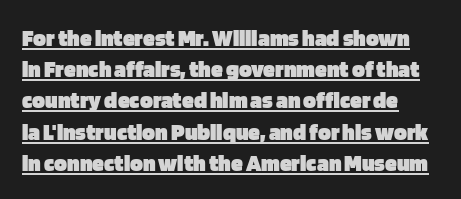
Plenty of ink on the page — the face is bold. What's the leading like? Ordinary, nothing unusual. The horizontal fit of the characters is conventional and even. Underlined type. When letters stand straight like this, we call the style roman or upright.
